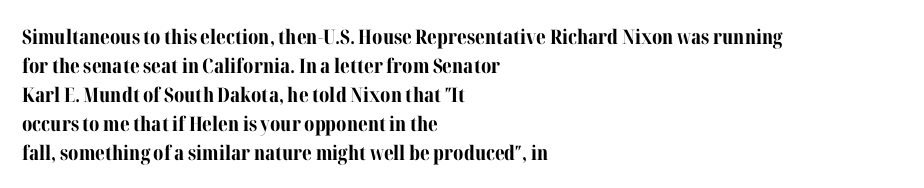
Q: Is the text bold? A: Yes.
Q: Is the text italic (slanted)? A: No, it is upright.
Q: Is the text underlined? A: No.
Q: How is the paragraph aligned? A: Left-aligned.
Q: Is the spacing between letters normal or unusually wide? A: Normal.
Q: Is the spacing between lines tight, normal or loose? A: Normal.
